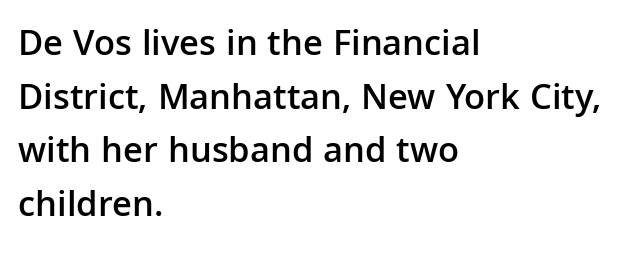
The image shows 37 px semibold sans-serif type, upright; set left-aligned, normal line spacing (1.45x), normal letter spacing, not underlined; low stroke contrast and a medium x-height.
